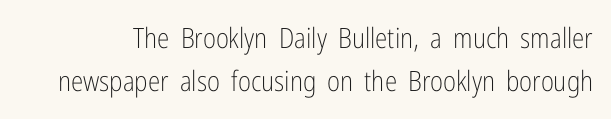
Q: Is the text bold? A: No.
Q: Is the text italic (slanted)? A: No, it is upright.
Q: Is the typeface a serif or a sans-serif typeface? A: Sans-serif.
Q: Is the text underlined? A: No.
Q: Is the spacing between letters normal or unusually wide? A: Normal.
Q: Is the spacing between lines tight, normal or loose? A: Normal.
Q: Width (condensed, normal, or wide)? A: Condensed.
Q: Stroke contrast? A: Low.
Q: x-height? A: Medium.
Q: Monospaced? A: No.
